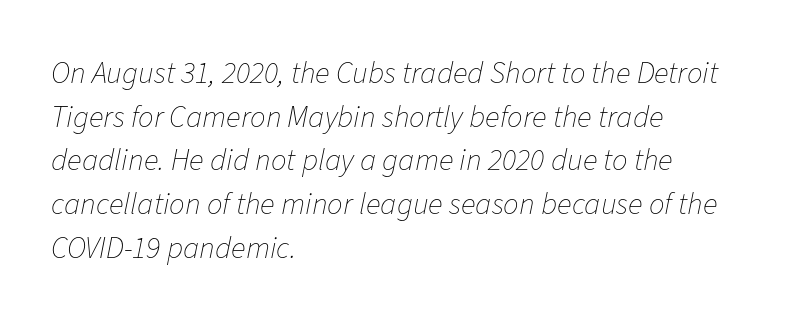
Notice how descenders clear the ascenders below comfortably — that's standard leading. Tracking here is standard; glyphs follow each other at the usual distance. Rule under the text: the space is simply empty. This rendering uses left alignment, leaving the right contour irregular.
